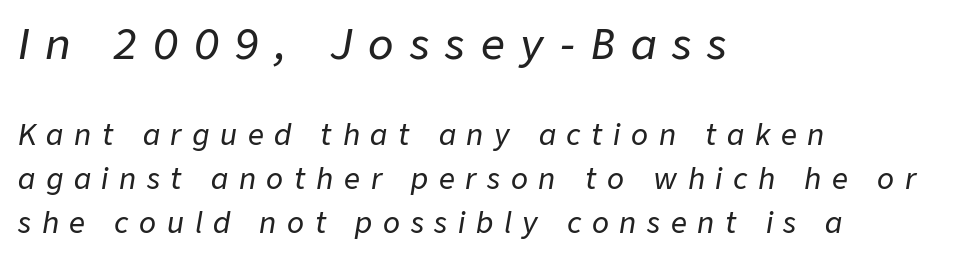
{"italic": "yes", "lean": "right", "slant_degrees": 9, "width": "normal", "stroke_contrast": "low", "x_height": "medium", "monospaced": "no", "underline": "no", "align": "left", "line_spacing": "normal", "line_spacing_ratio": 1.58, "letter_spacing": "wide", "letter_spacing_em": 0.38, "larger_block": "first", "size_ratio": 1.5, "glyph_px": 42}
